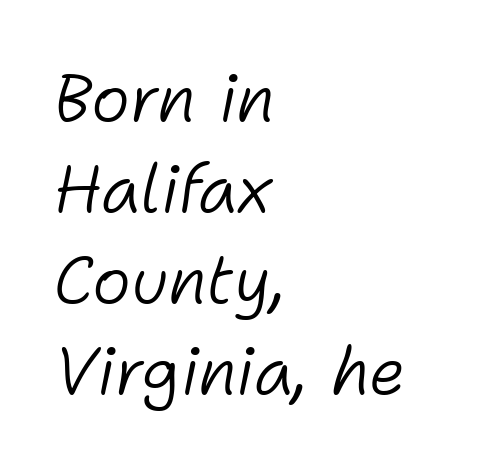
{"italic": "yes", "lean": "right", "slant_degrees": 11, "bold": "no", "weight": "light", "width": "normal", "stroke_contrast": "low", "x_height": "medium", "monospaced": "no", "underline": "no", "align": "left", "line_spacing": "normal", "line_spacing_ratio": 1.38, "letter_spacing": "normal", "letter_spacing_em": 0.0, "glyph_px": 66}
